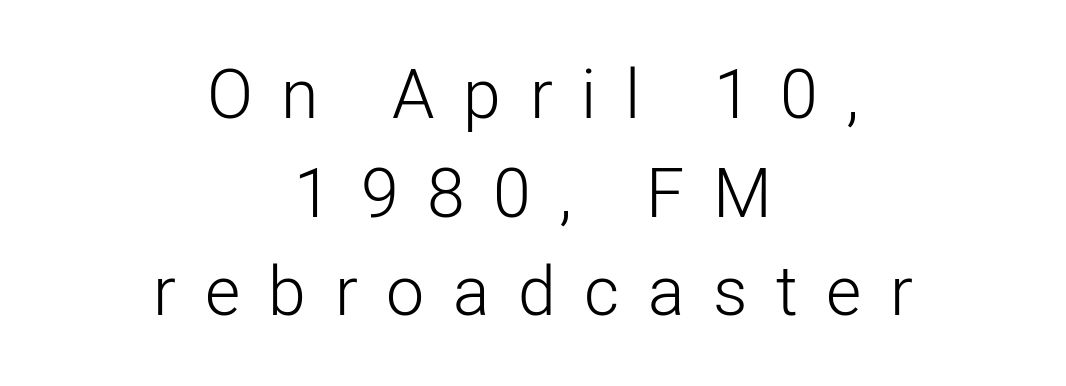
The image shows 68 px light sans-serif type, upright; set centered, normal line spacing (1.45x), unusually wide letter spacing (+0.42 em), not underlined; low stroke contrast and a medium x-height.
